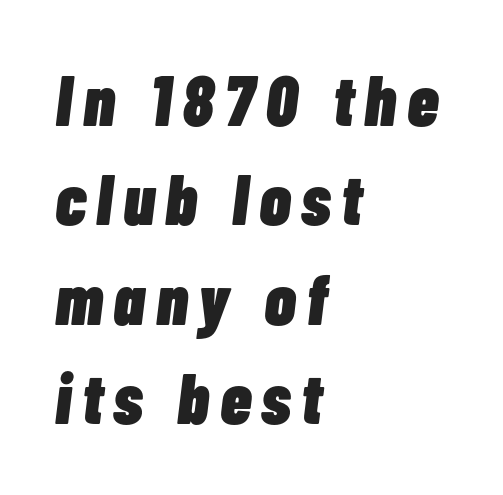
Notice how the passage keeps a crisp vertical edge on the left only. Descenders are the only things crossing below the line. The rendering uses a moderate line-height, typical for paragraphs. The rendering uses natural spacing where letterforms have individual widths. Weight check: bold — yes, fully. These lines were composed using italics.
